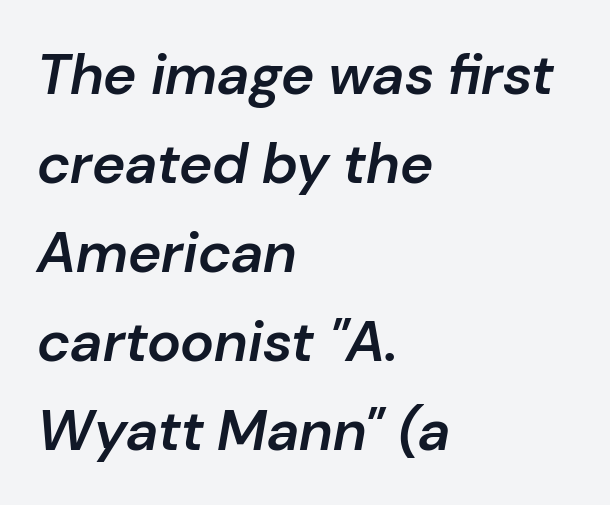
What's the leading like? Ordinary, nothing unusual. Every row of glyphs begins at an identical x-position on the left. These lines are rendered in a variable-pitch font. A typesetter would call this zero additional tracking. No word sits above an underline.
